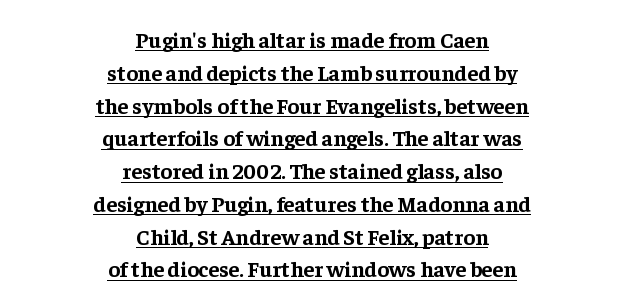
The image shows 22 px bold type, upright; set centered, normal line spacing (1.49x), normal letter spacing, underlined.
